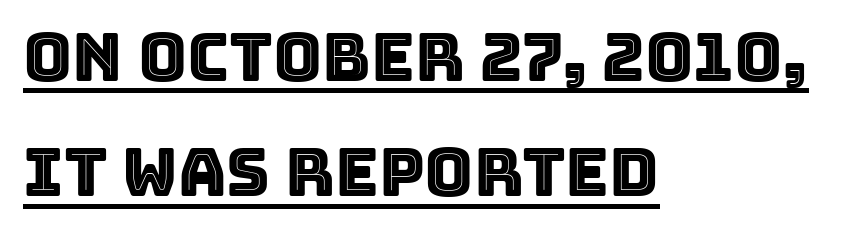
You could not count columns in this text — the font is proportionally spaced. Style check: upright. The setting favours the left margin, as ordinary paragraphs usually do. Nobody touched the tracking dial on this one. Looks like someone drew a line under every word here.
